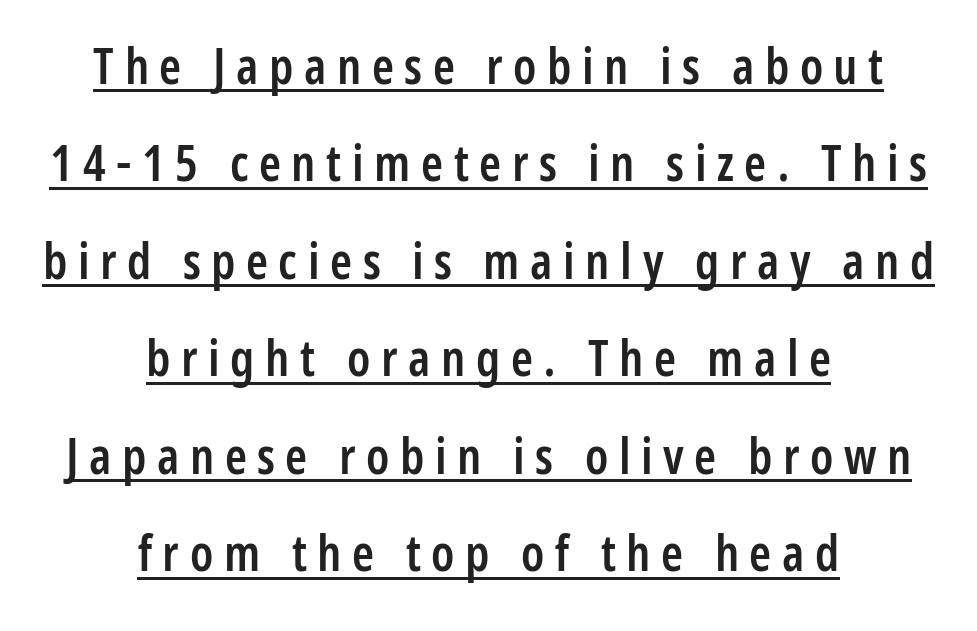
Compared with undecorated copy, this sample adds a rule below the words. Vertical spacing — loose. The whitespace from short lines is split evenly between both sides. Does the lettering tilt? It doesn't — this is upright. Does the weight exceed regular? Yes, but only to semibold.
